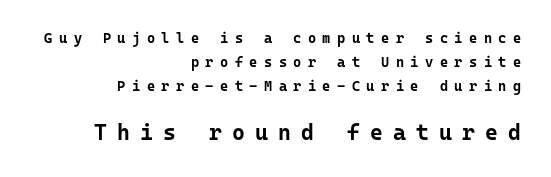
{"italic": "no", "bold": "yes", "underline": "no", "align": "right", "line_spacing_ratio": 1.71, "letter_spacing": "wide", "letter_spacing_em": 0.46, "larger_block": "second", "size_ratio": 1.57, "glyph_px": 22}
